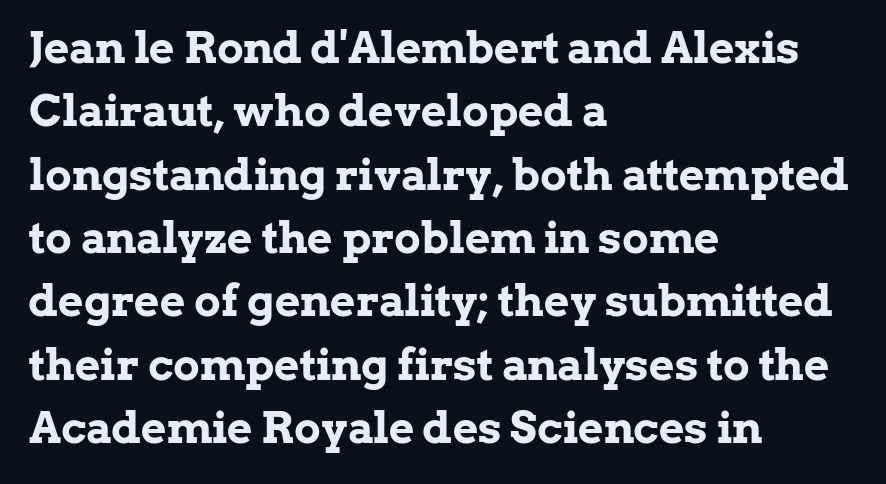
{"serif": "yes", "italic": "no", "bold": "yes", "weight": "bold", "width": "normal", "stroke_contrast": "low", "x_height": "medium", "monospaced": "no", "underline": "no", "align": "left", "line_spacing": "normal", "line_spacing_ratio": 1.44, "letter_spacing": "normal", "letter_spacing_em": 0.0, "glyph_px": 44}
